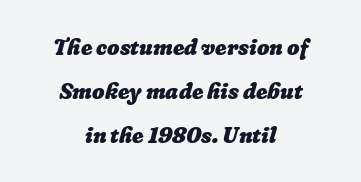
{"bold": "yes", "underline": "no", "align": "center", "line_spacing": "loose", "line_spacing_ratio": 2.0, "letter_spacing": "normal", "letter_spacing_em": 0.0, "glyph_px": 22}
